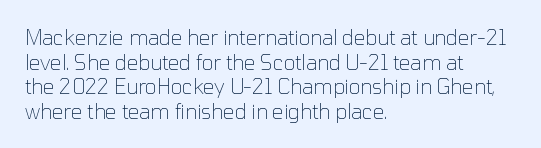
{"italic": "no", "bold": "no", "underline": "no", "align": "left", "line_spacing_ratio": 1.23, "letter_spacing": "normal", "letter_spacing_em": 0.0, "glyph_px": 20}
